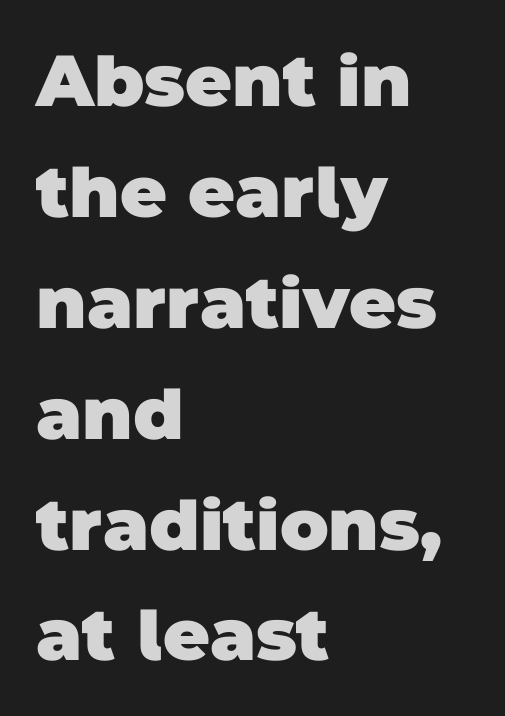
The image shows 72 px heavy sans-serif type; set left-aligned, normal line spacing (1.54x), normal letter spacing, not underlined; low stroke contrast and a large x-height.
